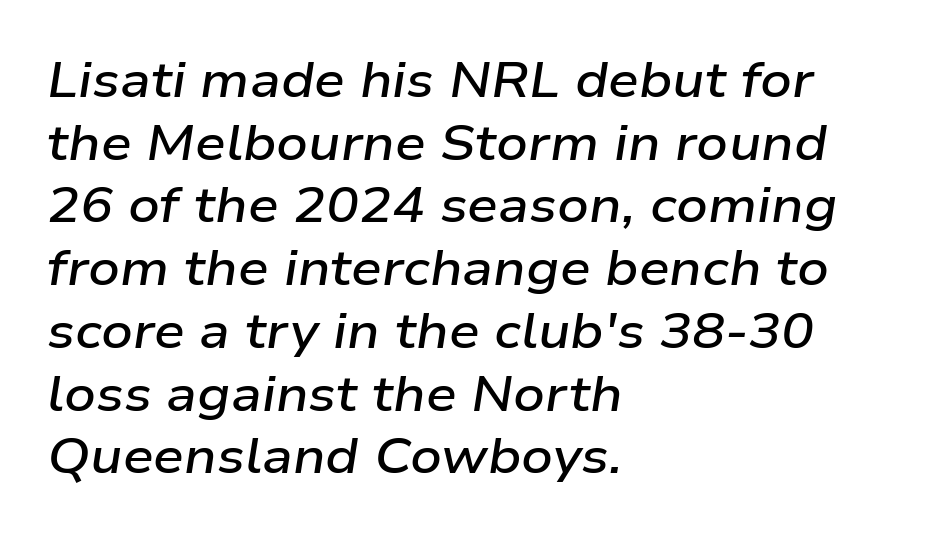
A bit beefed up — I'd call it semibold rather than bold. The baseline area is clear. Compared with a centered layout, this one pins lines to the left instead. The letters advance in unequal steps, a hallmark of proportional type.
